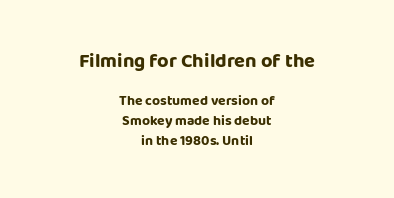
The image shows 20 px bold type, upright; set centered, normal line spacing (1.44x), normal letter spacing, not underlined; the first (top) block is 1.43x larger.
